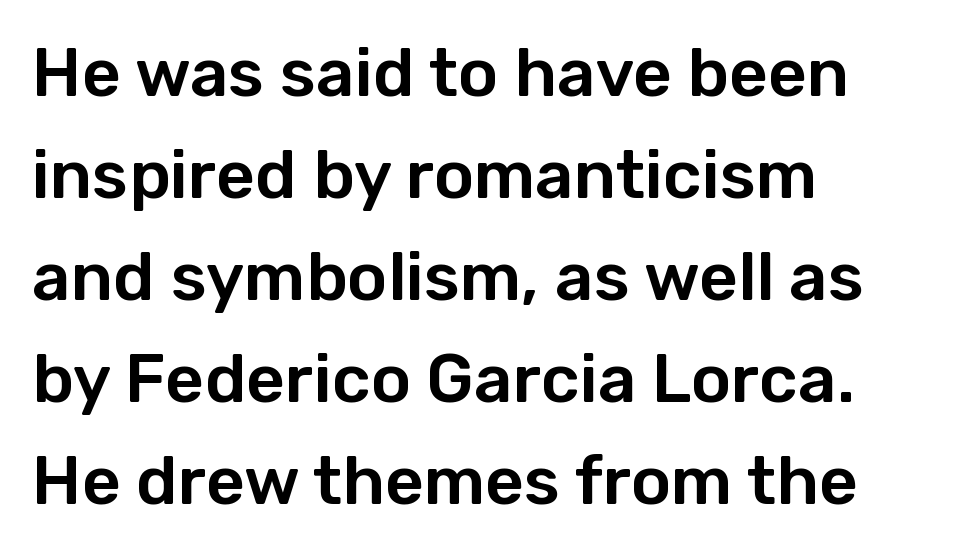
{"serif": "no", "italic": "no", "width": "normal", "stroke_contrast": "low", "x_height": "medium", "monospaced": "no", "underline": "no", "align": "left", "line_spacing": "normal", "line_spacing_ratio": 1.5, "letter_spacing": "normal", "letter_spacing_em": 0.0, "glyph_px": 68}
